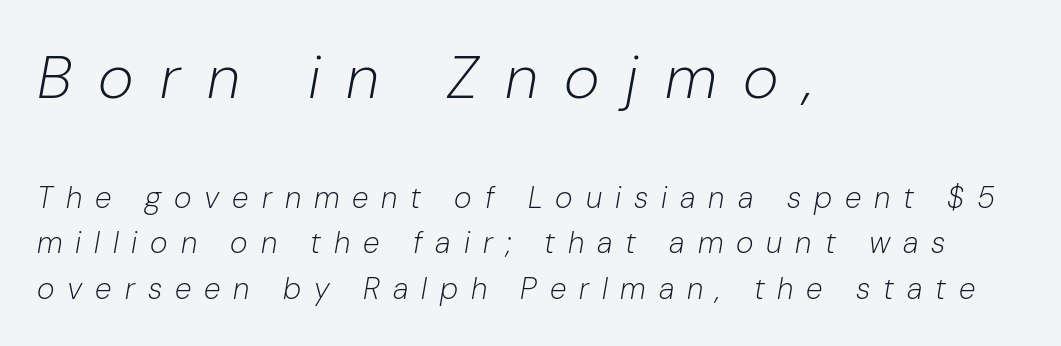
Q: Is the text bold? A: No.
Q: Is the text italic (slanted)? A: Yes, it leans right by about 10 degrees.
Q: Is the text underlined? A: No.
Q: How is the paragraph aligned? A: Left-aligned.
Q: Is the spacing between letters normal or unusually wide? A: Unusually wide.
Q: Is the spacing between lines tight, normal or loose? A: Normal.
Q: Which block of text is set in a larger size, the first (top) or the second (bottom)? A: The first (top) one.
Q: Width (condensed, normal, or wide)? A: Normal.
Q: Stroke contrast? A: Low.
Q: x-height? A: Medium.
Q: Monospaced? A: No.
